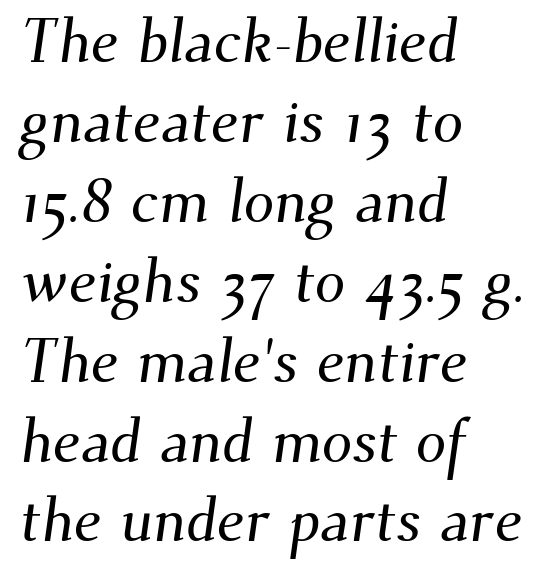
The image shows 61 px serif type; set left-aligned, normal line spacing (1.31x), normal letter spacing, not underlined; medium stroke contrast and a small x-height.
